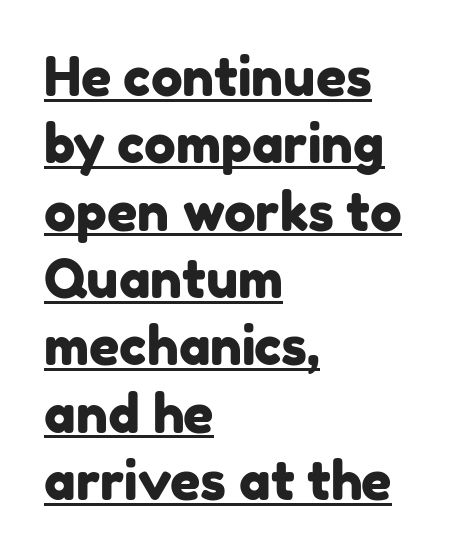
Q: Is the typeface a serif or a sans-serif typeface? A: Sans-serif.
Q: Is the text underlined? A: Yes.
Q: How is the paragraph aligned? A: Left-aligned.
Q: Is the spacing between letters normal or unusually wide? A: Normal.
Q: Is the spacing between lines tight, normal or loose? A: Normal.
Q: Width (condensed, normal, or wide)? A: Normal.
Q: Stroke contrast? A: Low.
Q: x-height? A: Medium.
Q: Monospaced? A: No.
